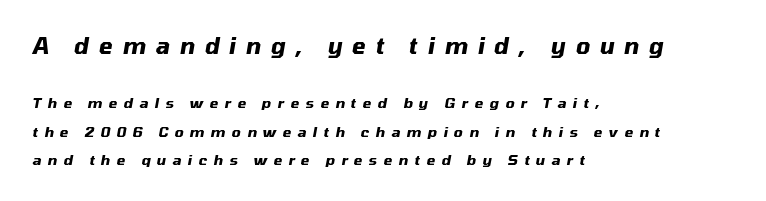
Italic? Definitely — the glyphs are oblique. A dark, heavy texture on the line: the type is bold. The initial chunk of copy outweighs the following chunk in type size. Each word looks stretched out because of the extra space between its letters. The passage is arranged the way most books set body copy — flush left.
